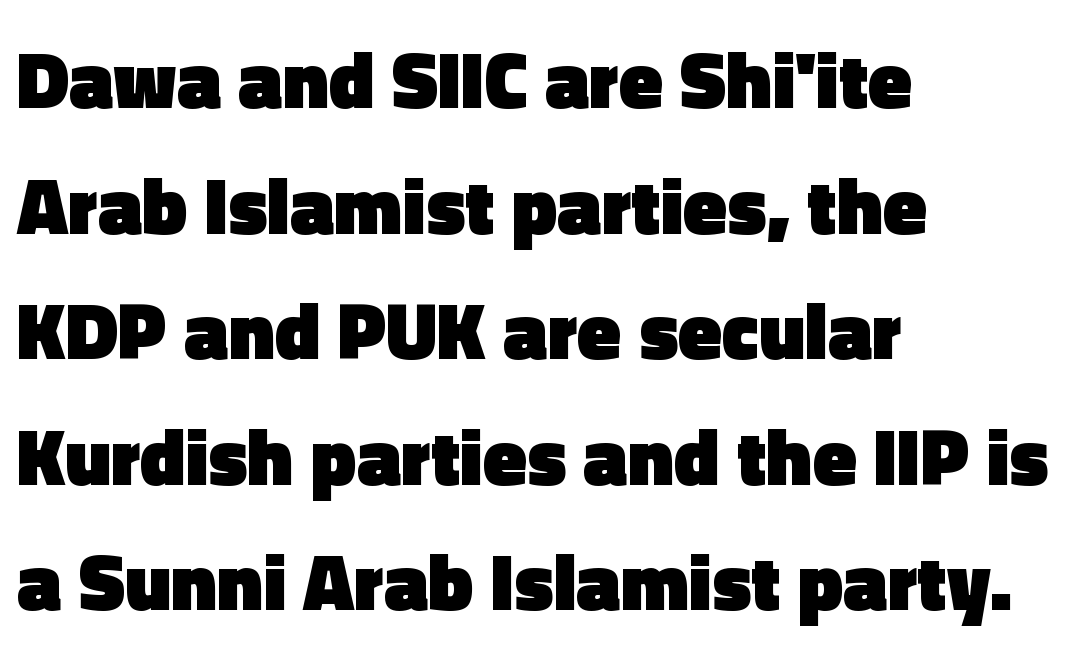
{"serif": "no", "italic": "no", "bold": "yes", "weight": "heavy", "width": "normal", "x_height": "medium", "monospaced": "no", "underline": "no", "align": "left", "line_spacing": "normal", "line_spacing_ratio": 1.57, "letter_spacing": "normal", "letter_spacing_em": 0.0, "glyph_px": 80}
